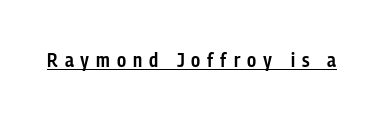
{"italic": "no", "bold": "semi", "underline": "yes", "letter_spacing": "wide", "letter_spacing_em": 0.35, "glyph_px": 20}
